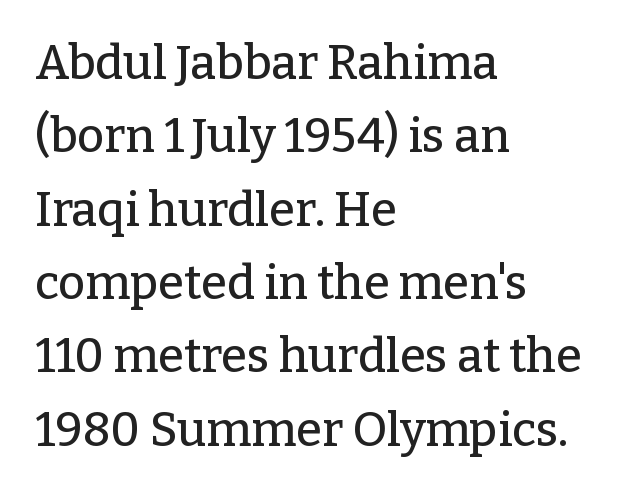
Q: Is the text italic (slanted)? A: No, it is upright.
Q: Is the typeface a serif or a sans-serif typeface? A: Serif.
Q: Is the text underlined? A: No.
Q: How is the paragraph aligned? A: Left-aligned.
Q: Is the spacing between letters normal or unusually wide? A: Normal.
Q: Is the spacing between lines tight, normal or loose? A: Normal.
Q: Width (condensed, normal, or wide)? A: Normal.
Q: Stroke contrast? A: Low.
Q: x-height? A: Medium.
Q: Monospaced? A: No.
